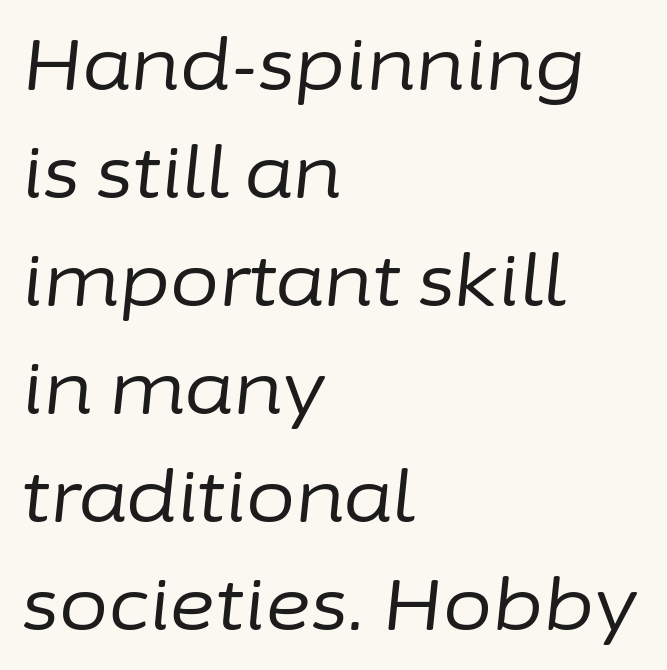
The image shows 71 px regular-weight type, italic (leaning right); set left-aligned, normal line spacing (1.52x), normal letter spacing, not underlined; low stroke contrast and a medium x-height.
